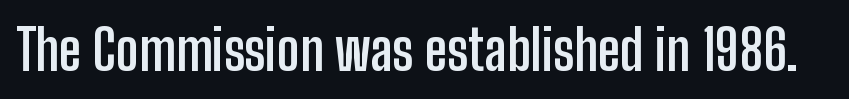
{"serif": "no", "italic": "no", "bold": "yes", "weight": "semibold", "width": "condensed", "stroke_contrast": "low", "x_height": "medium", "monospaced": "no", "underline": "no", "letter_spacing": "normal", "letter_spacing_em": 0.0, "glyph_px": 55}
